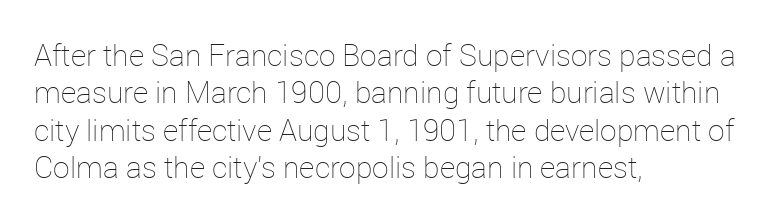
The foot of each line stays bare and open. This sample has the flowing, uneven cadence of proportional lettering. Stems here are at most as thick as an everyday book face. The typography opts for an upright posture over an oblique one. Notice how descenders clear the ascenders below comfortably — that's standard leading.
